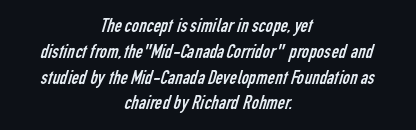
The image shows 20 px text type; set centered, normal line spacing (1.29x), normal letter spacing, not underlined.
